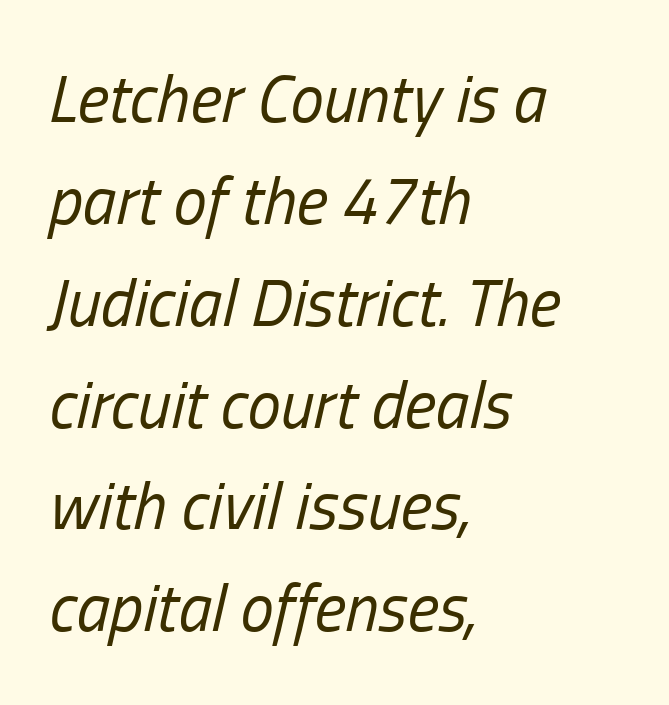
The image shows 67 px regular-weight, condensed type, italic (leaning right); set left-aligned, normal line spacing (1.52x), normal letter spacing, not underlined; low stroke contrast and a medium x-height.
